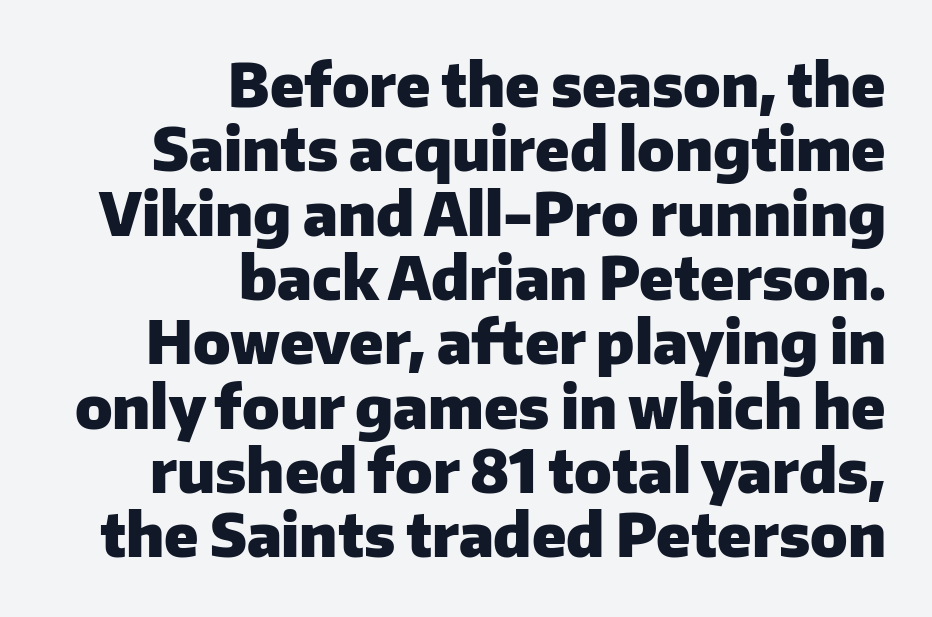
Q: Is the text bold? A: Yes.
Q: Is the text italic (slanted)? A: No, it is upright.
Q: Is the typeface a serif or a sans-serif typeface? A: Sans-serif.
Q: Is the text underlined? A: No.
Q: How is the paragraph aligned? A: Right-aligned.
Q: Is the spacing between letters normal or unusually wide? A: Normal.
Q: Is the spacing between lines tight, normal or loose? A: Tight.
Q: Width (condensed, normal, or wide)? A: Normal.
Q: Stroke contrast? A: Low.
Q: x-height? A: Medium.
Q: Monospaced? A: No.
